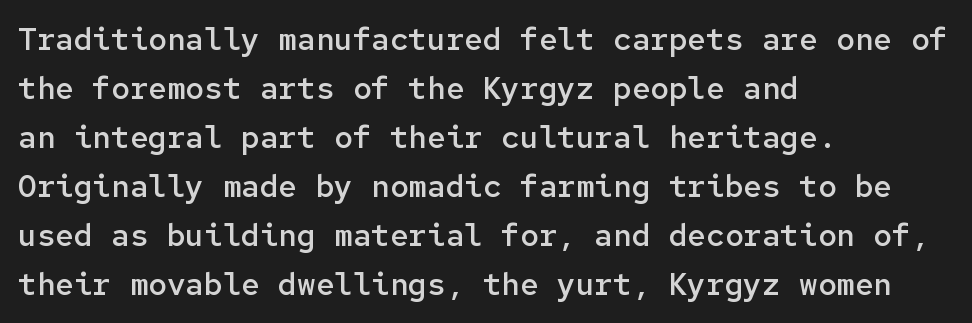
Q: Is the text bold? A: Semi-bold.
Q: Is the text italic (slanted)? A: No, it is upright.
Q: Is the typeface a serif or a sans-serif typeface? A: Sans-serif.
Q: Is the text underlined? A: No.
Q: How is the paragraph aligned? A: Left-aligned.
Q: Is the spacing between letters normal or unusually wide? A: Normal.
Q: Is the spacing between lines tight, normal or loose? A: Normal.
Q: Width (condensed, normal, or wide)? A: Normal.
Q: Stroke contrast? A: Low.
Q: x-height? A: Medium.
Q: Monospaced? A: Yes.
